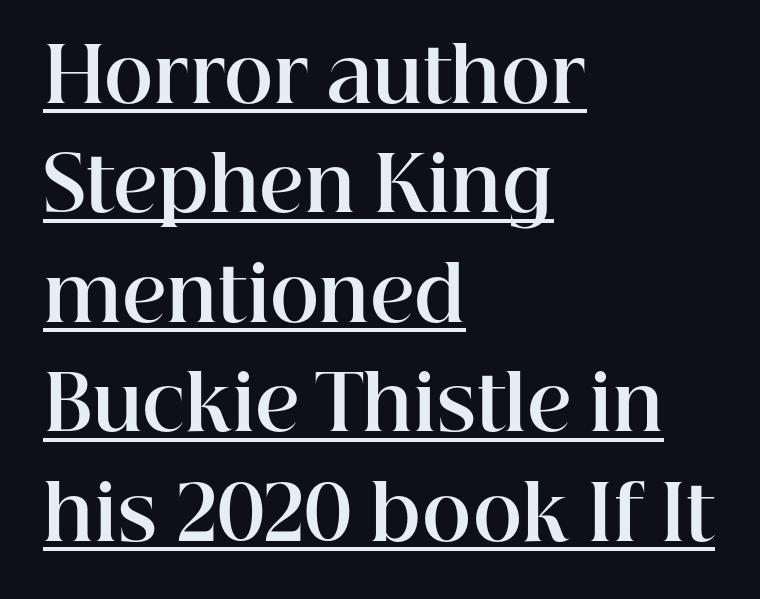
Q: Is the text bold? A: Yes.
Q: Is the text italic (slanted)? A: No, it is upright.
Q: Is the typeface a serif or a sans-serif typeface? A: Serif.
Q: Is the text underlined? A: Yes.
Q: How is the paragraph aligned? A: Left-aligned.
Q: Is the spacing between letters normal or unusually wide? A: Normal.
Q: Is the spacing between lines tight, normal or loose? A: Normal.
Q: Width (condensed, normal, or wide)? A: Normal.
Q: Stroke contrast? A: High.
Q: x-height? A: Medium.
Q: Monospaced? A: No.
